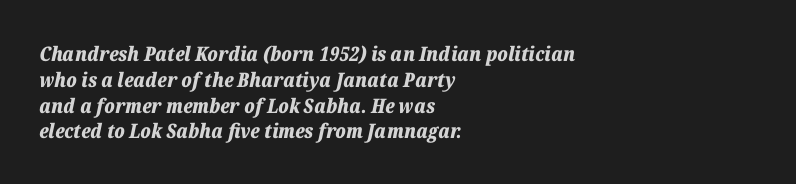
The typography opts for an oblique posture over an upright one. Notice how thick the strokes are: this is what a full bold looks like. In terms of leading, this rendering sits right in the middle. Spacing between characters is what you'd get straight out of the box.
